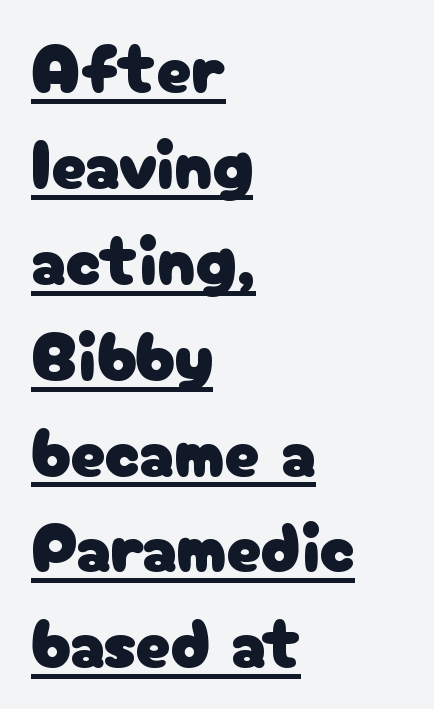
The rendering uses a moderate line-height, typical for paragraphs. The rendered words wear a rule along their underside. Here the designer chose a conventional face with non-uniform glyph widths. Typeset ragged right — the left edge is the straight one. What kind of face is this? One without serifs — a sans.
